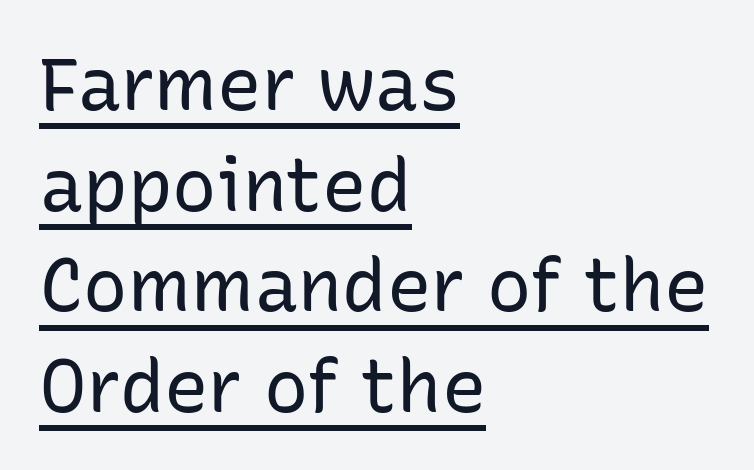
The image shows 74 px regular-weight sans-serif type, upright; set left-aligned, normal line spacing (1.36x), normal letter spacing, underlined; low stroke contrast and a medium x-height.
